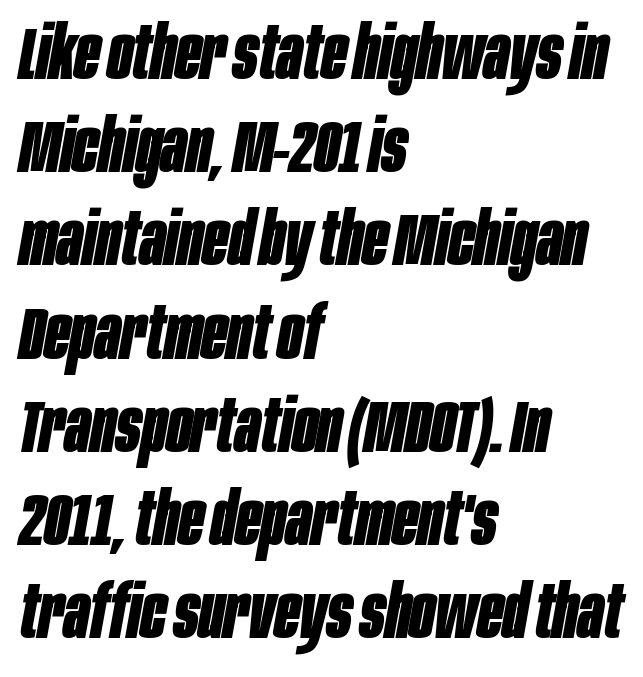
Q: Is the text bold? A: Yes.
Q: Is the text italic (slanted)? A: Yes, it leans right by about 10 degrees.
Q: Is the text underlined? A: No.
Q: How is the paragraph aligned? A: Left-aligned.
Q: Is the spacing between letters normal or unusually wide? A: Normal.
Q: Is the spacing between lines tight, normal or loose? A: Normal.
Q: Width (condensed, normal, or wide)? A: Condensed.
Q: Stroke contrast? A: Low.
Q: x-height? A: Large.
Q: Monospaced? A: No.
